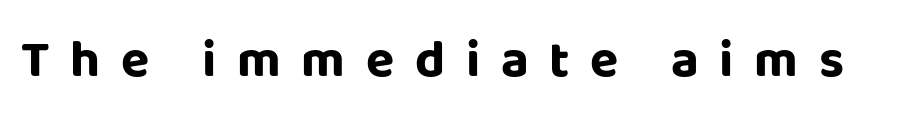
The image shows 52 px bold sans-serif type, upright; set unusually wide letter spacing (+0.4 em), not underlined; low stroke contrast and a large x-height.
